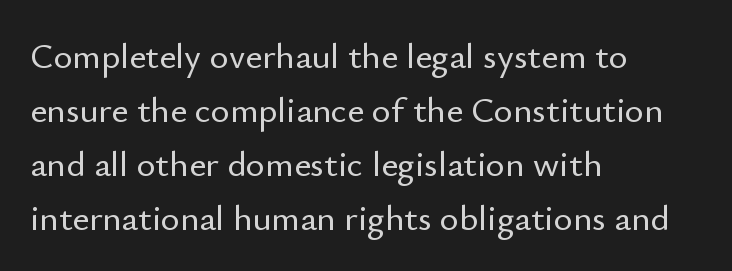
A normal amount of white space separates one row of letters from the next. The rendering anchors every line to the left-hand side. A typesetter would call this proportional, since set widths differ per character. What kind of face is this? One without serifs — a sans. The zone under the glyphs is completely vacant. Here the glyphs are tracked normally, forming tight word shapes.
